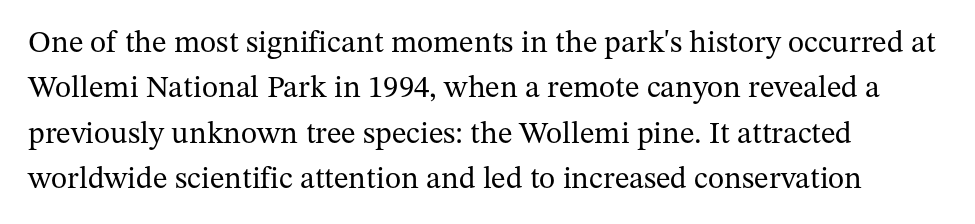
Q: Is the text bold? A: No.
Q: Is the text italic (slanted)? A: No, it is upright.
Q: Is the typeface a serif or a sans-serif typeface? A: Serif.
Q: Is the text underlined? A: No.
Q: How is the paragraph aligned? A: Left-aligned.
Q: Is the spacing between letters normal or unusually wide? A: Normal.
Q: Is the spacing between lines tight, normal or loose? A: Normal.
Q: Width (condensed, normal, or wide)? A: Normal.
Q: Stroke contrast? A: Medium.
Q: x-height? A: Medium.
Q: Monospaced? A: No.
